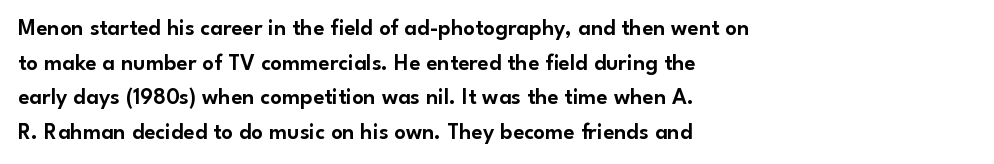
The image shows 23 px text type, upright; set left-aligned, normal line spacing (1.51x), normal letter spacing, not underlined.
